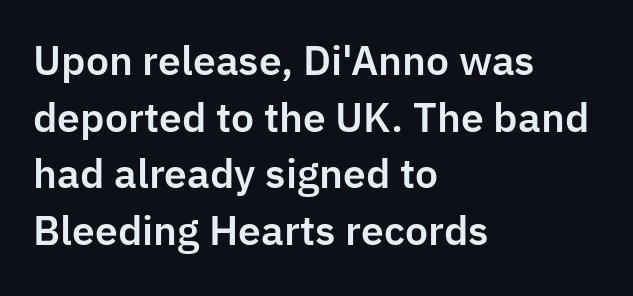
The glyphs are unaccompanied by any horizontal stroke below them. The tracking reads as untouched default to a designer's eye. Is this a sans? Yes — the strokes have no serifs. Think of a printed novel: that variable character pitch is what you see here. The typesetter chose a ragged-right arrangement here.
